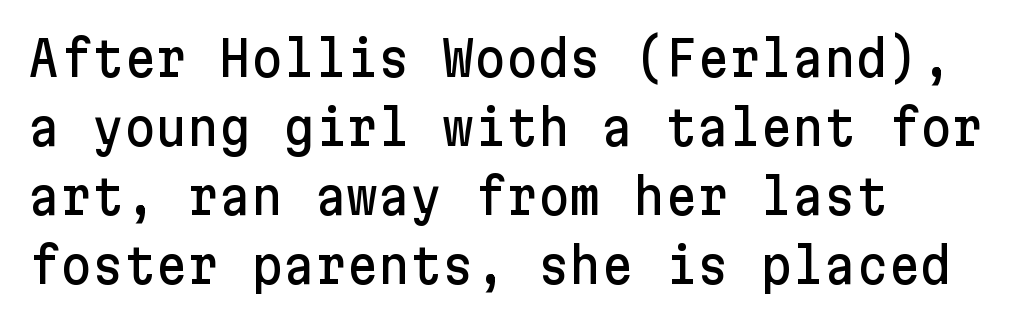
Words appear dense and cohesive because spacing is normal. Underlining? Definitely not there. This is roman type, the default non-slanted kind. Regarding leading, the lines here are spaced in the standard way. The rendering anchors every line to the left-hand side. Unlike a traditional serif, this face leaves its strokes unadorned.
